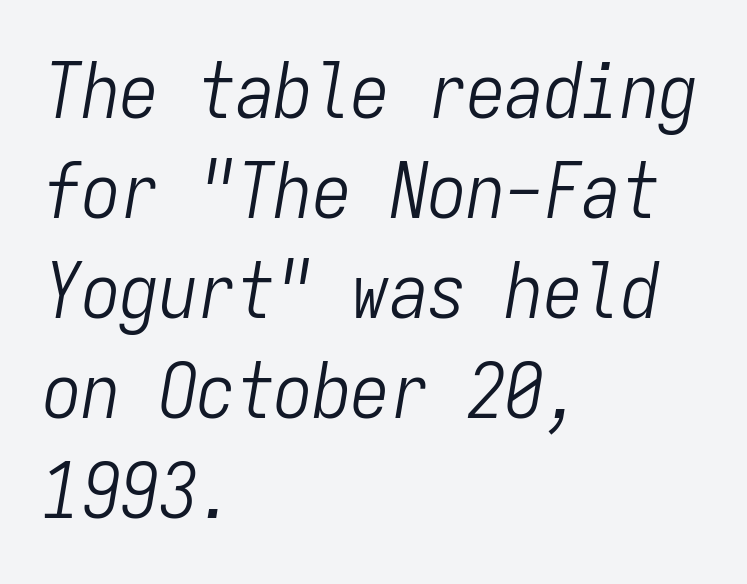
The glyphs are unaccompanied by any horizontal stroke below them. Spacing verdict: monospaced, one width for all characters. Line spacing here is normal. Style check: oblique. Vertical stems look standard width or narrower in stroke. Left-aligned paragraph, ragged on the right.
